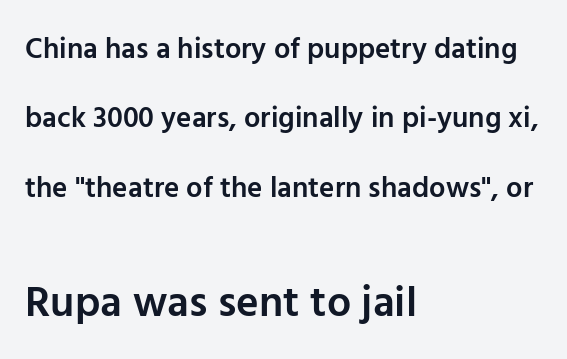
Q: Is the text bold? A: Semi-bold.
Q: Is the text italic (slanted)? A: No, it is upright.
Q: Is the typeface a serif or a sans-serif typeface? A: Sans-serif.
Q: Is the text underlined? A: No.
Q: How is the paragraph aligned? A: Left-aligned.
Q: Is the spacing between letters normal or unusually wide? A: Normal.
Q: Is the spacing between lines tight, normal or loose? A: Loose.
Q: Which block of text is set in a larger size, the first (top) or the second (bottom)? A: The second (bottom) one.
Q: Width (condensed, normal, or wide)? A: Normal.
Q: Stroke contrast? A: Low.
Q: x-height? A: Medium.
Q: Monospaced? A: No.
